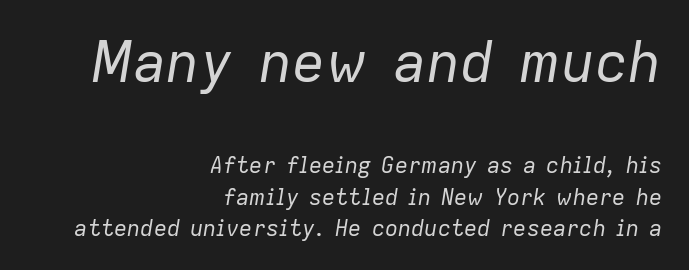
Q: Is the text bold? A: No.
Q: Is the text italic (slanted)? A: Yes, it leans right by about 9 degrees.
Q: Is the text underlined? A: No.
Q: How is the paragraph aligned? A: Right-aligned.
Q: Is the spacing between letters normal or unusually wide? A: Normal.
Q: Is the spacing between lines tight, normal or loose? A: Normal.
Q: Which block of text is set in a larger size, the first (top) or the second (bottom)? A: The first (top) one.
Q: Width (condensed, normal, or wide)? A: Normal.
Q: Stroke contrast? A: Low.
Q: x-height? A: Medium.
Q: Monospaced? A: No.
